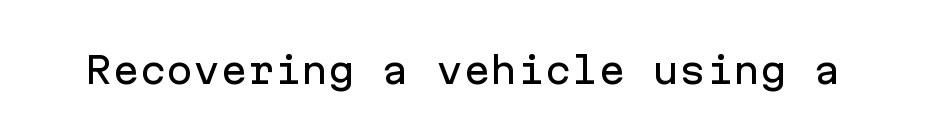
The image shows 36 px sans-serif type, upright, monospaced; set normal letter spacing, not underlined; low stroke contrast and a medium x-height.
